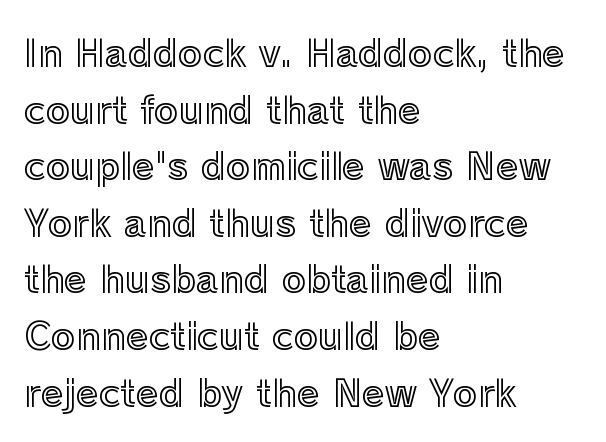
{"italic": "no", "width": "normal", "x_height": "medium", "monospaced": "no", "underline": "no", "align": "left", "line_spacing": "normal", "line_spacing_ratio": 1.53, "letter_spacing": "normal", "letter_spacing_em": 0.0, "glyph_px": 37}
